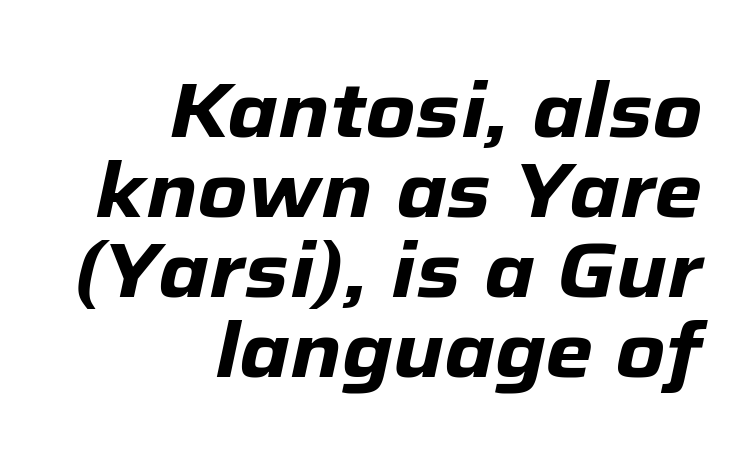
These lines huddle together more closely than default settings would place them. The setting favours the right margin, as signatures and pull-quotes sometimes do. Descenders are the only things crossing below the line. These lines carry a lot of weight — the face is fully bold. These lines are rendered in a variable-pitch font.
